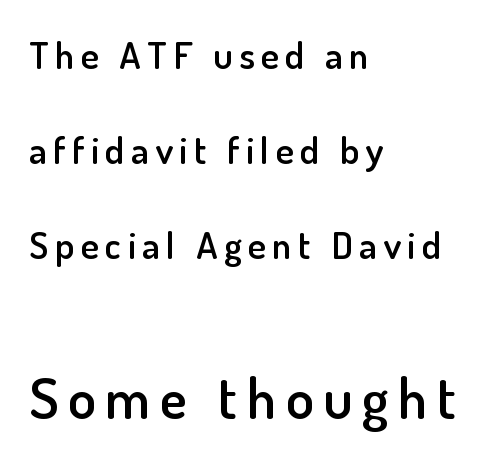
The passage shown is typed in a proportional face where columns would drift. Summary of weight: moderately heavy, a semibold. Does the bottom block carry the larger type? Yes, it does. The face used here is a sans, in the tradition of grotesques and geometrics. A clean baseline with only descenders dipping below it. The lines in this sample share a left origin and differ only in where they stop.
